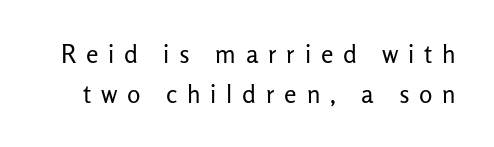
Posture: straight, roman, zero tilt. Type without underlining. The rendering uses a moderate line-height, typical for paragraphs. Weight: not bold — regular or lighter.
